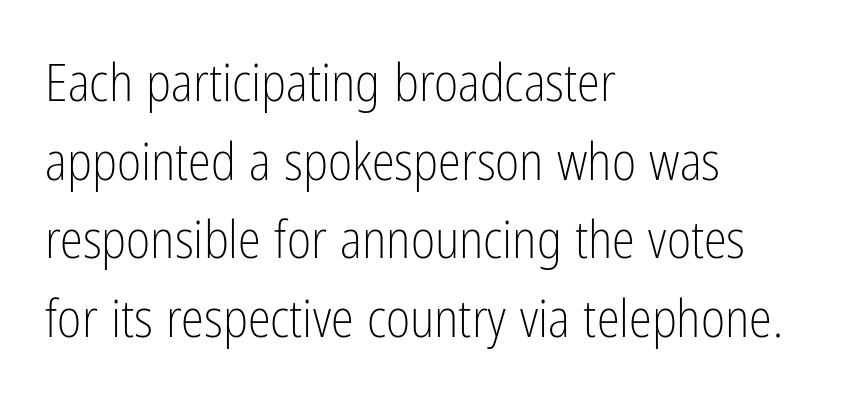
Q: Is the text bold? A: No.
Q: Is the text italic (slanted)? A: No, it is upright.
Q: Is the typeface a serif or a sans-serif typeface? A: Sans-serif.
Q: Is the text underlined? A: No.
Q: How is the paragraph aligned? A: Left-aligned.
Q: Is the spacing between letters normal or unusually wide? A: Normal.
Q: Is the spacing between lines tight, normal or loose? A: Normal.
Q: Width (condensed, normal, or wide)? A: Condensed.
Q: Stroke contrast? A: Low.
Q: x-height? A: Medium.
Q: Monospaced? A: No.
